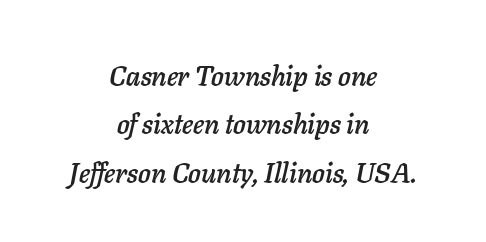
Visually the block forms a symmetrical silhouette, jagged on both flanks. Descenders hang freely into open space. The face used here is proportionally spaced, like ordinary book or web type. Tracking here is standard; glyphs follow each other at the usual distance. An italicized treatment has been applied to the whole sample.
